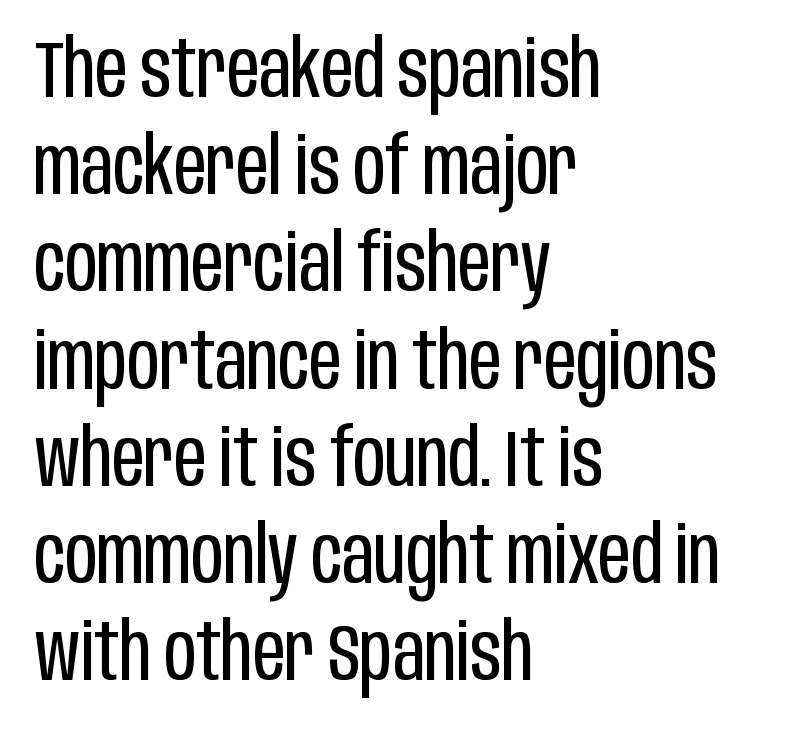
{"serif": "no", "italic": "no", "bold": "no", "weight": "regular", "width": "condensed", "stroke_contrast": "low", "x_height": "large", "monospaced": "no", "underline": "no", "align": "left", "line_spacing_ratio": 1.23, "letter_spacing": "normal", "letter_spacing_em": 0.0, "glyph_px": 79}
